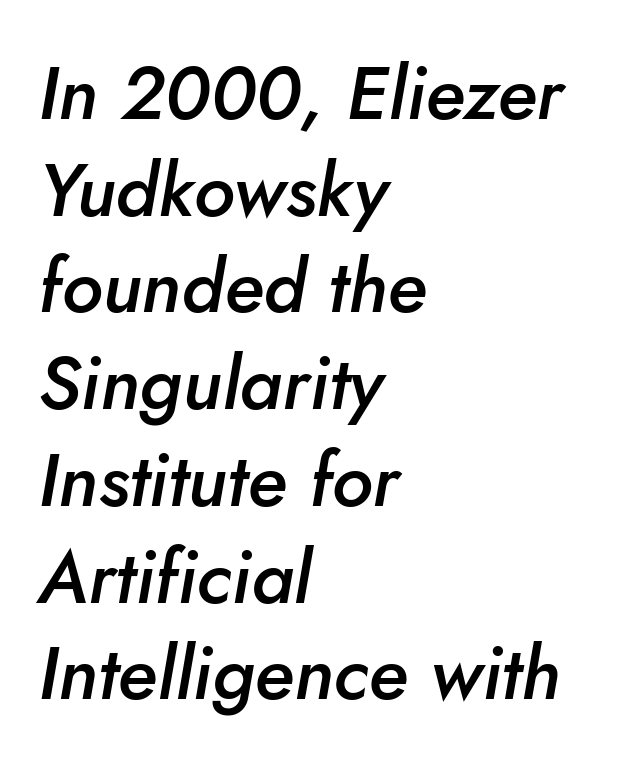
The image shows 75 px semibold type, italic (leaning right); set left-aligned, normal line spacing (1.29x), normal letter spacing, not underlined; low stroke contrast and a small x-height.
